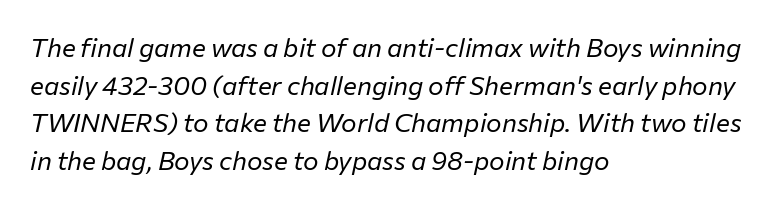
The image shows 26 px text type, italic (leaning right); set left-aligned, normal line spacing (1.45x), normal letter spacing, not underlined.
